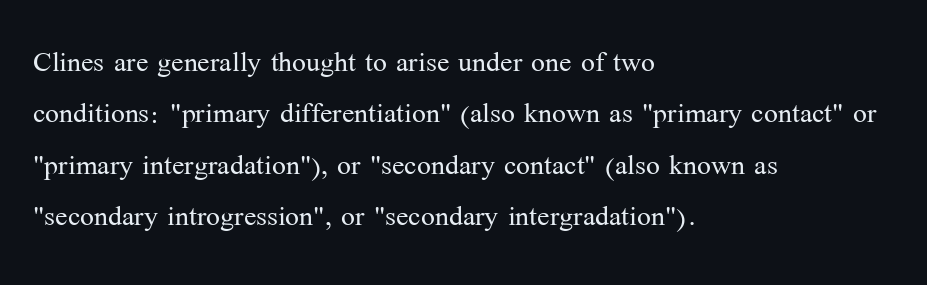
Each new line begins a customary step beneath the previous one. The rendering anchors every line to the left-hand side. A quiet, ordinary-to-light weight characterises the typeface. Proportional: the letters do not fall into vertical columns. Is there any slant? The stems are plumb.
